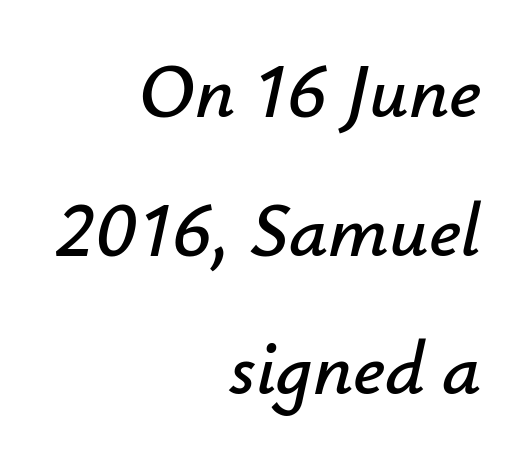
Q: Is the text italic (slanted)? A: Yes, it leans right by about 12 degrees.
Q: Is the text underlined? A: No.
Q: How is the paragraph aligned? A: Right-aligned.
Q: Is the spacing between letters normal or unusually wide? A: Normal.
Q: Width (condensed, normal, or wide)? A: Normal.
Q: Stroke contrast? A: Low.
Q: x-height? A: Small.
Q: Monospaced? A: No.
